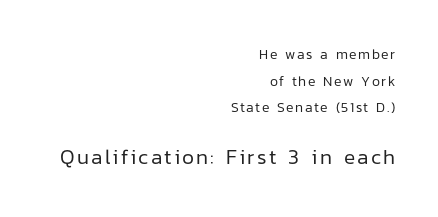
{"italic": "no", "bold": "no", "underline": "no", "align": "right", "line_spacing": "loose", "line_spacing_ratio": 1.91, "larger_block": "second", "size_ratio": 1.5, "glyph_px": 21}
